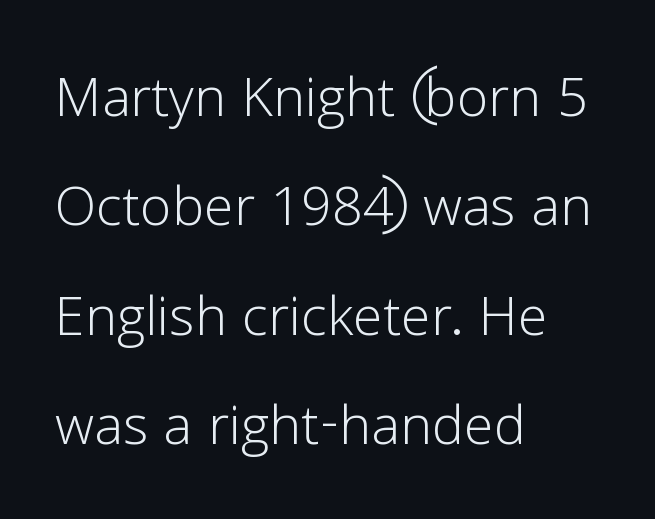
{"serif": "no", "italic": "no", "bold": "no", "weight": "light", "width": "normal", "stroke_contrast": "low", "x_height": "medium", "monospaced": "no", "underline": "no", "align": "left", "line_spacing": "normal", "line_spacing_ratio": 1.52, "letter_spacing": "normal", "letter_spacing_em": 0.0, "glyph_px": 72}
